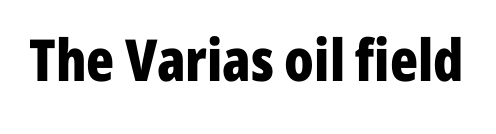
{"serif": "no", "italic": "no", "bold": "yes", "weight": "bold", "width": "condensed", "stroke_contrast": "low", "x_height": "medium", "monospaced": "no", "underline": "no", "letter_spacing": "normal", "letter_spacing_em": 0.0, "glyph_px": 58}
